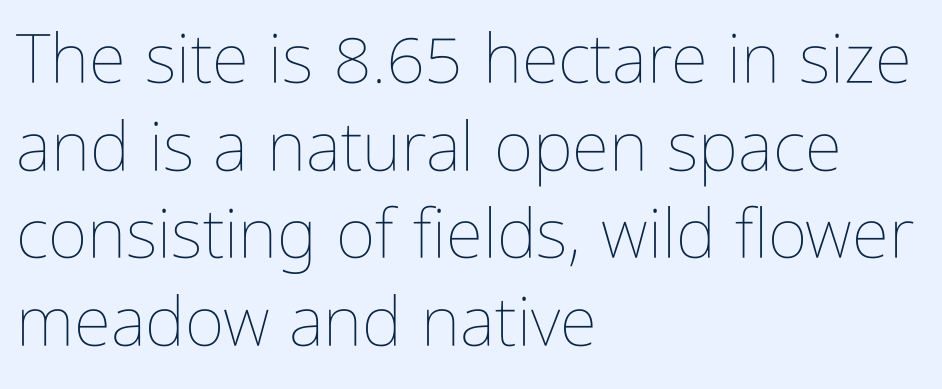
Q: Is the text bold? A: No.
Q: Is the text italic (slanted)? A: No, it is upright.
Q: Is the text underlined? A: No.
Q: How is the paragraph aligned? A: Left-aligned.
Q: Is the spacing between letters normal or unusually wide? A: Normal.
Q: Is the spacing between lines tight, normal or loose? A: Normal.
Q: Width (condensed, normal, or wide)? A: Condensed.
Q: Stroke contrast? A: Low.
Q: x-height? A: Medium.
Q: Monospaced? A: No.
